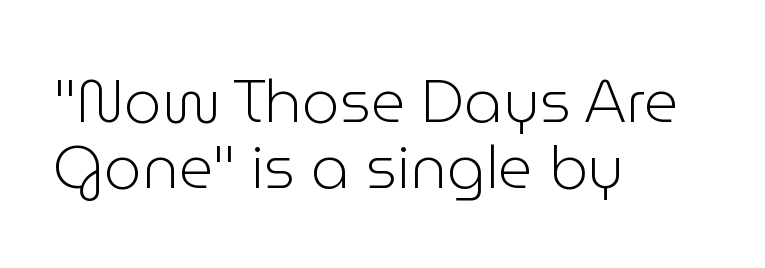
{"serif": "no", "italic": "no", "bold": "no", "weight": "light", "width": "normal", "stroke_contrast": "low", "x_height": "medium", "monospaced": "no", "underline": "no", "align": "left", "line_spacing": "tight", "line_spacing_ratio": 1.1, "letter_spacing": "normal", "letter_spacing_em": 0.0, "glyph_px": 60}
